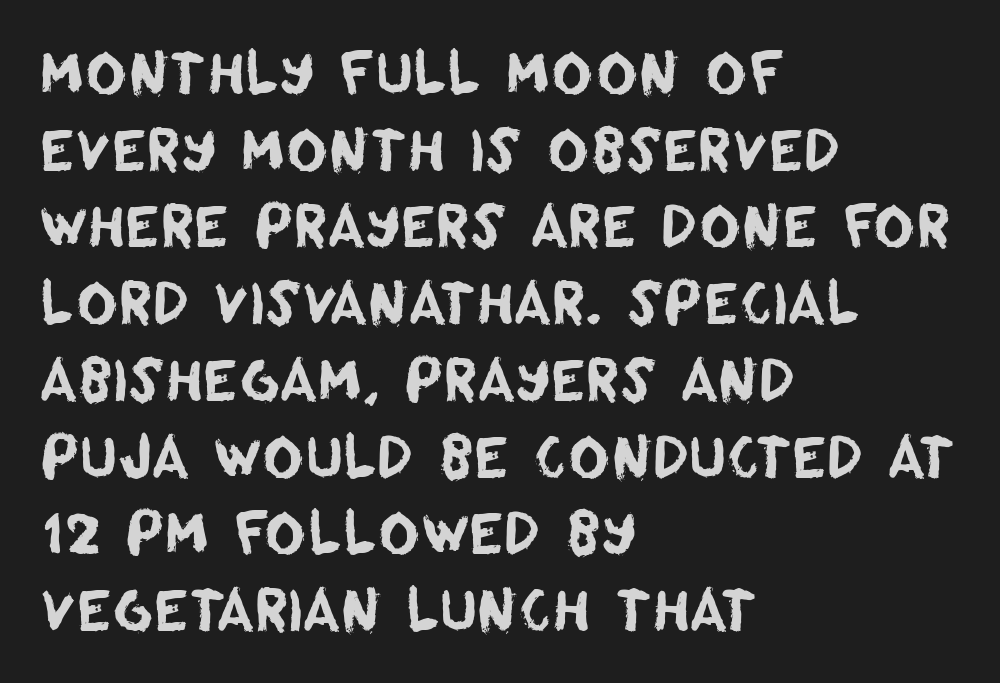
Line beginnings align vertically; line endings do not. Standard letterfit; no display-style spreading of the glyphs. Only glyphs here, with clear space below each row. The letters advance in unequal steps, a hallmark of proportional type. This block has exactly the height ordinary leading produces.
